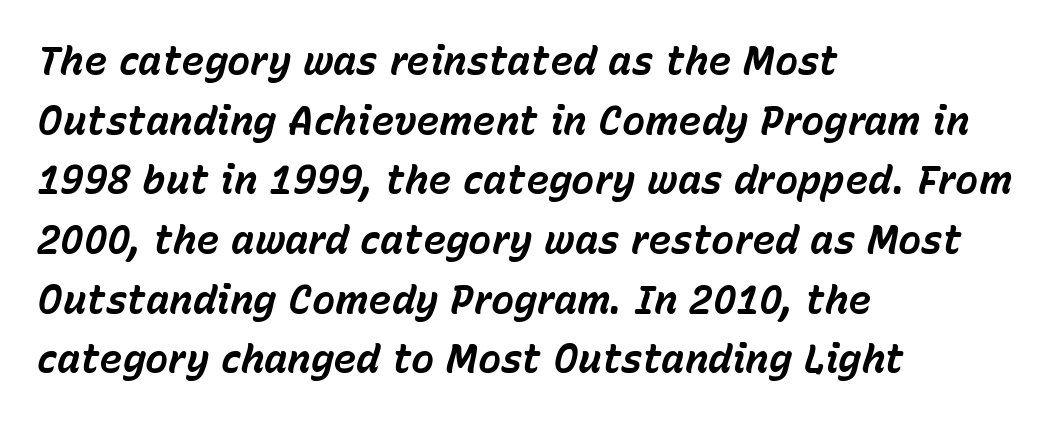
The image shows 39 px bold type, italic (leaning right); set left-aligned, normal line spacing (1.53x), normal letter spacing, not underlined; low stroke contrast and a medium x-height.
